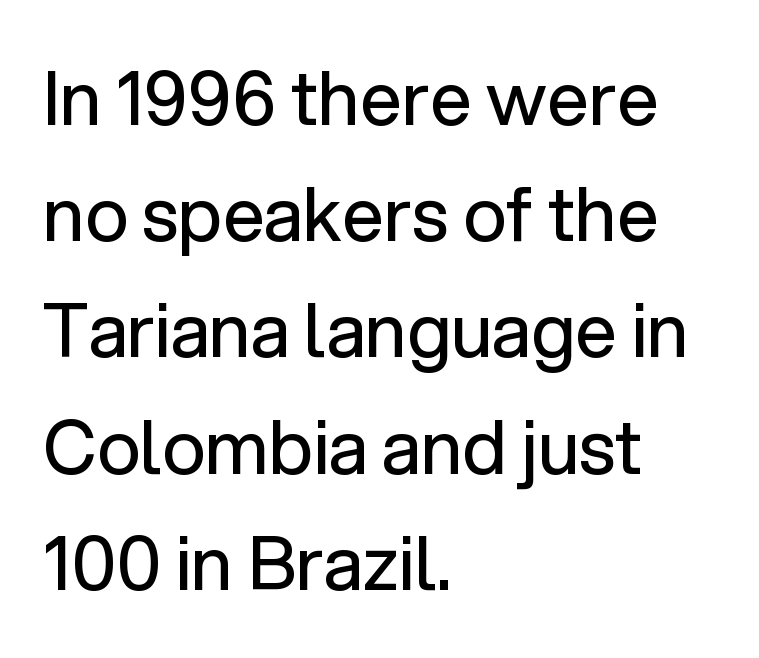
Is the stroke heavy? The answer is a plain regular-or-lighter. These lines are composed in type without serifs. The lines in this sample share a left origin and differ only in where they stop. Plain, unruled lines of type.
